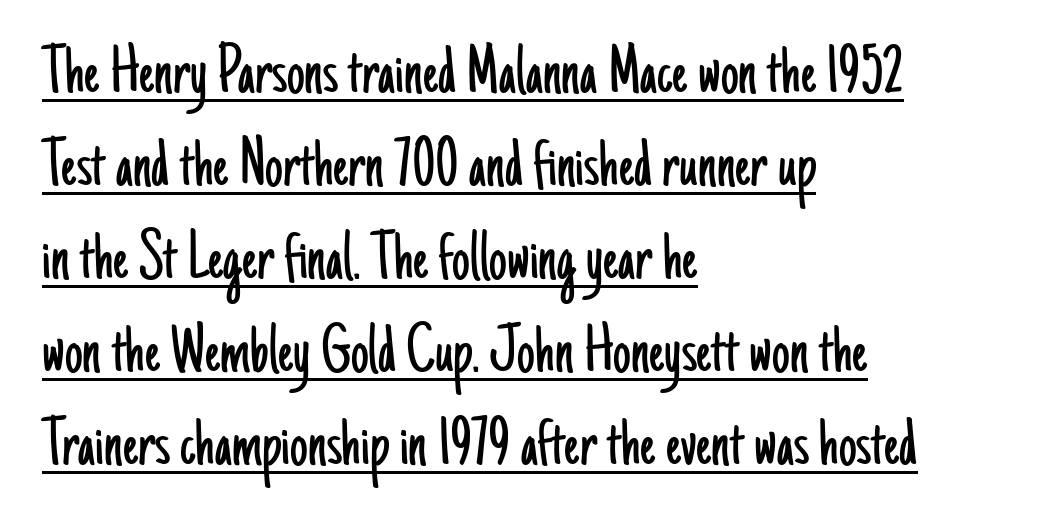
The image shows 71 px light, condensed sans-serif type, upright; set left-aligned, normal line spacing (1.31x), normal letter spacing, underlined; low stroke contrast and a small x-height.
